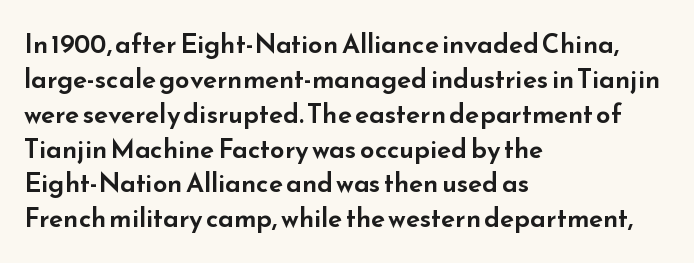
{"italic": "no", "underline": "no", "align": "left", "line_spacing": "normal", "line_spacing_ratio": 1.34, "letter_spacing": "normal", "letter_spacing_em": 0.0, "glyph_px": 26}
